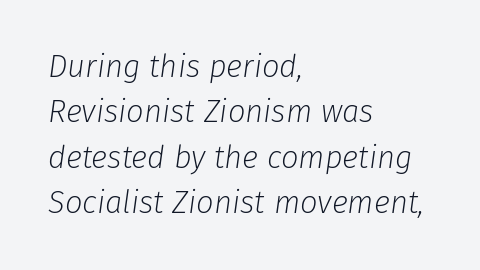
The image shows 31 px light type, italic (leaning right); set left-aligned, normal line spacing (1.46x), normal letter spacing, not underlined; low stroke contrast and a medium x-height.
